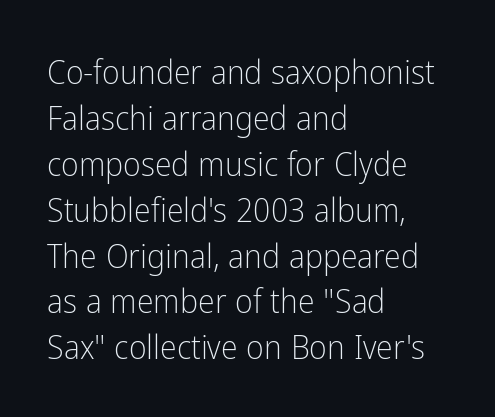
{"serif": "no", "italic": "no", "bold": "no", "weight": "light", "width": "condensed", "stroke_contrast": "low", "x_height": "medium", "monospaced": "no", "underline": "no", "align": "left", "line_spacing": "normal", "line_spacing_ratio": 1.35, "letter_spacing": "normal", "letter_spacing_em": 0.0, "glyph_px": 34}
